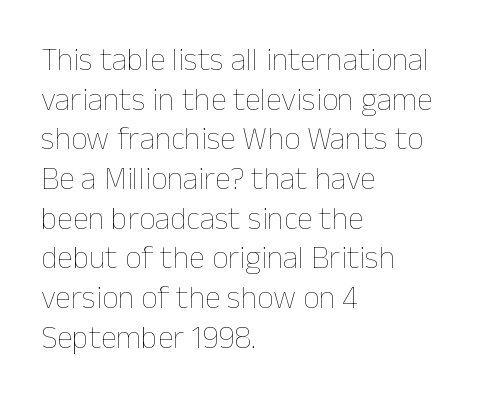
No italicization has been applied; the sample stays upright. Nobody touched the tracking dial on this one. Is the block centered? No — it sits flush against the left margin. No chunkiness to these letters — they're not bold. A bare baseline throughout the passage. The letters advance in unequal steps, a hallmark of proportional type.
